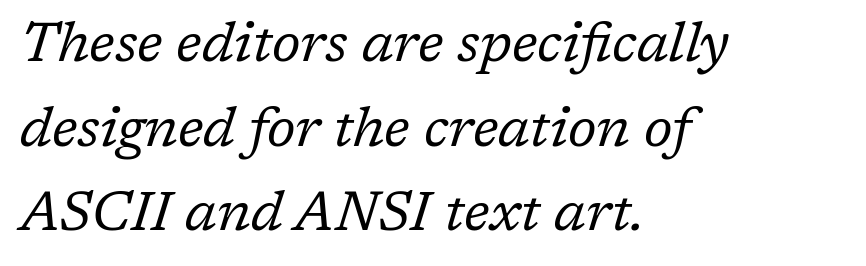
The lettering tilts uniformly, giving the passage an italic look. Is the type heavy? It reads as light-to-regular instead. Quick note: underline off. Horizontally, the lines are justified to the leading edge only.
